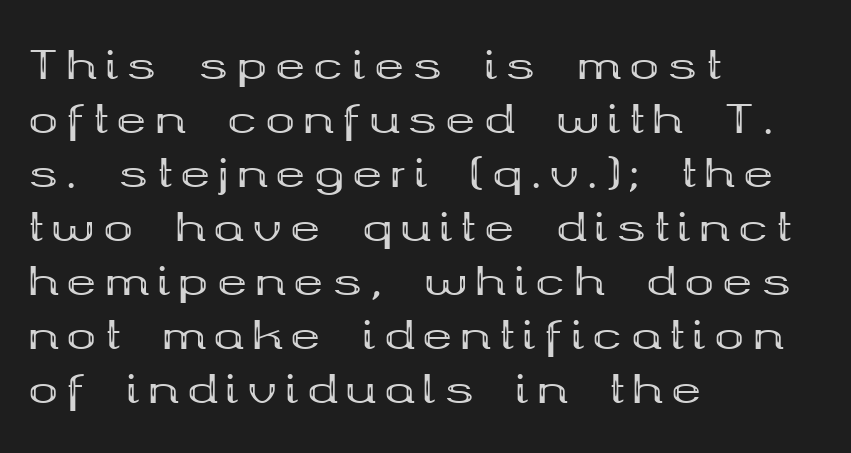
The gap between lines stays unmarked. Reading down the column, the eye jumps a familiar distance to each next line. Does the weight exceed regular? Yes, all the way to bold. The passage shown is typeset with a serif family. When letters stand straight like this, we call the style roman or upright. Note the varied advance widths — an 'i' is clearly narrower than an 'm'.
